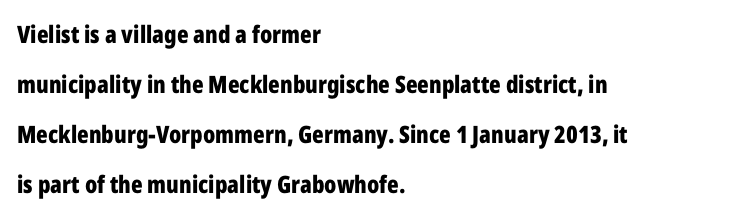
Q: Is the text bold? A: Yes.
Q: Is the text italic (slanted)? A: No, it is upright.
Q: Is the text underlined? A: No.
Q: How is the paragraph aligned? A: Left-aligned.
Q: Is the spacing between letters normal or unusually wide? A: Normal.
Q: Is the spacing between lines tight, normal or loose? A: Loose.
